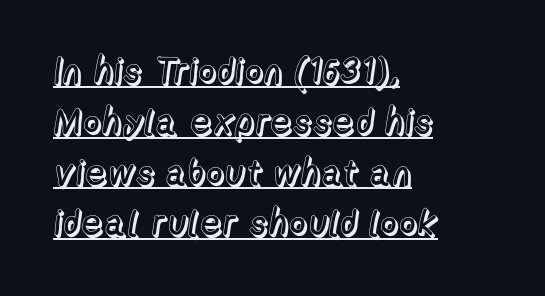
{"width": "normal", "x_height": "medium", "monospaced": "no", "underline": "yes", "align": "left", "line_spacing": "normal", "line_spacing_ratio": 1.41, "letter_spacing": "normal", "letter_spacing_em": 0.0, "glyph_px": 36}
